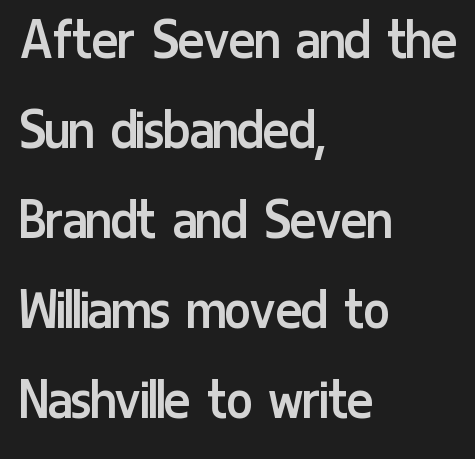
{"serif": "no", "italic": "no", "bold": "no", "weight": "regular", "width": "condensed", "stroke_contrast": "low", "x_height": "medium", "monospaced": "no", "underline": "no", "align": "left", "line_spacing": "normal", "line_spacing_ratio": 1.45, "letter_spacing": "normal", "letter_spacing_em": 0.0, "glyph_px": 62}
